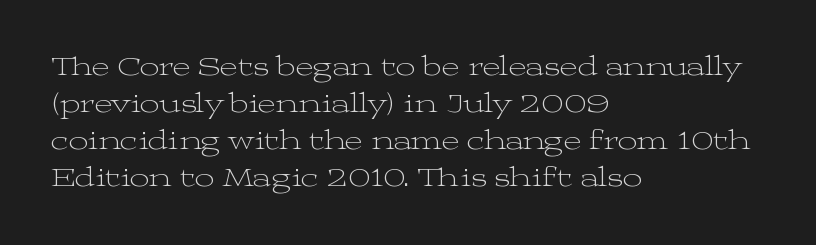
The image shows 27 px text type, upright; set left-aligned, normal line spacing (1.37x), normal letter spacing, not underlined.
